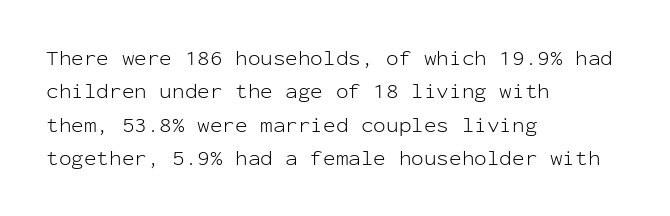
How would I describe the line gaps? Plain and ordinary. Weight: in the light-to-regular range. The type is set solid horizontally, with unmodified tracking. The lines are quadded left.
